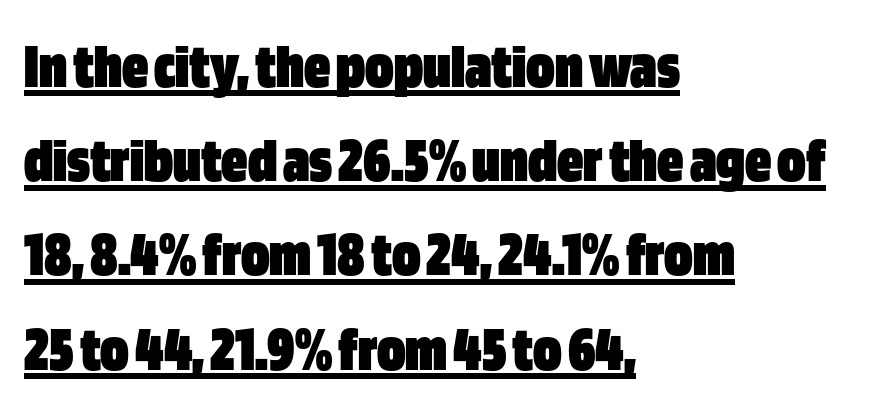
Q: Is the text bold? A: Yes.
Q: Is the text italic (slanted)? A: No, it is upright.
Q: Is the typeface a serif or a sans-serif typeface? A: Sans-serif.
Q: Is the text underlined? A: Yes.
Q: How is the paragraph aligned? A: Left-aligned.
Q: Is the spacing between letters normal or unusually wide? A: Normal.
Q: Is the spacing between lines tight, normal or loose? A: Normal.
Q: Width (condensed, normal, or wide)? A: Condensed.
Q: Stroke contrast? A: Low.
Q: x-height? A: Large.
Q: Monospaced? A: No.
